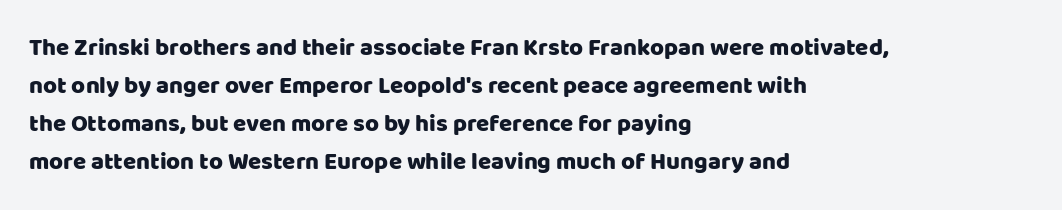
{"italic": "no", "underline": "no", "align": "left", "line_spacing": "normal", "line_spacing_ratio": 1.59, "letter_spacing": "normal", "letter_spacing_em": 0.0, "glyph_px": 24}
